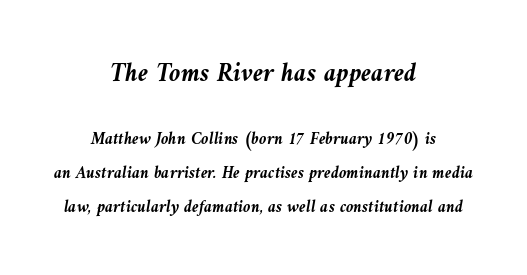
Q: Is the text bold? A: Yes.
Q: Is the text italic (slanted)? A: Yes, it leans left by about 9 degrees.
Q: Is the text underlined? A: No.
Q: How is the paragraph aligned? A: Centered.
Q: Is the spacing between letters normal or unusually wide? A: Normal.
Q: Is the spacing between lines tight, normal or loose? A: Loose.
Q: Which block of text is set in a larger size, the first (top) or the second (bottom)? A: The first (top) one.
